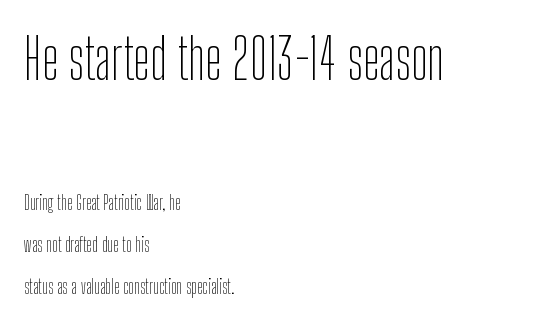
Q: Is the text bold? A: No.
Q: Is the text italic (slanted)? A: No, it is upright.
Q: Is the typeface a serif or a sans-serif typeface? A: Sans-serif.
Q: Is the text underlined? A: No.
Q: How is the paragraph aligned? A: Left-aligned.
Q: Is the spacing between letters normal or unusually wide? A: Normal.
Q: Is the spacing between lines tight, normal or loose? A: Loose.
Q: Which block of text is set in a larger size, the first (top) or the second (bottom)? A: The first (top) one.
Q: Width (condensed, normal, or wide)? A: Condensed.
Q: Stroke contrast? A: Low.
Q: x-height? A: Medium.
Q: Monospaced? A: No.
